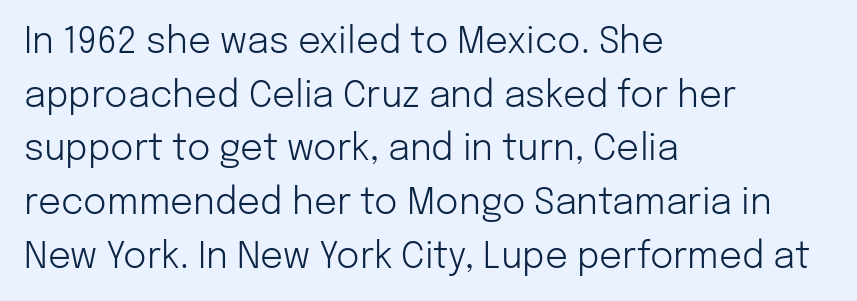
The image shows 36 px light sans-serif type, upright; set left-aligned, normal line spacing (1.49x), normal letter spacing, not underlined; low stroke contrast and a medium x-height.
